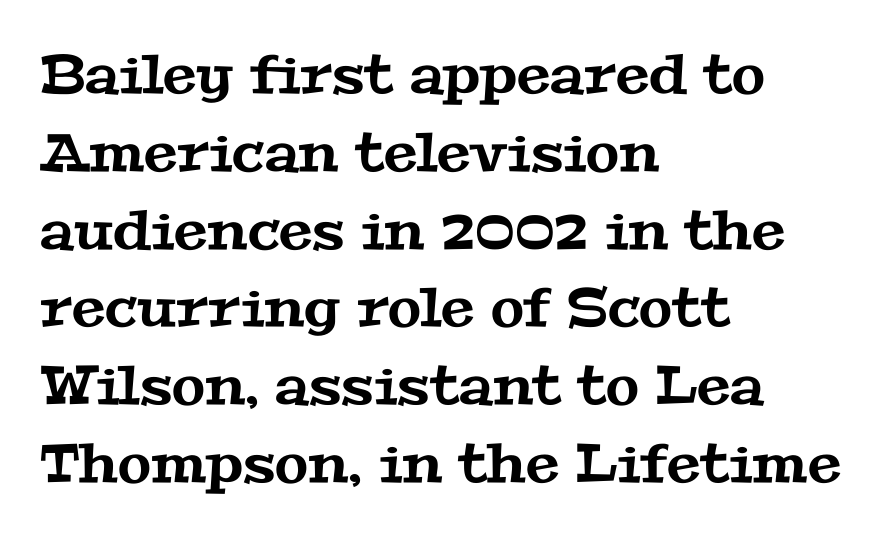
Q: Is the typeface a serif or a sans-serif typeface? A: Serif.
Q: Is the text underlined? A: No.
Q: How is the paragraph aligned? A: Left-aligned.
Q: Is the spacing between letters normal or unusually wide? A: Normal.
Q: Is the spacing between lines tight, normal or loose? A: Normal.
Q: Width (condensed, normal, or wide)? A: Wide.
Q: Stroke contrast? A: Medium.
Q: x-height? A: Medium.
Q: Monospaced? A: No.
